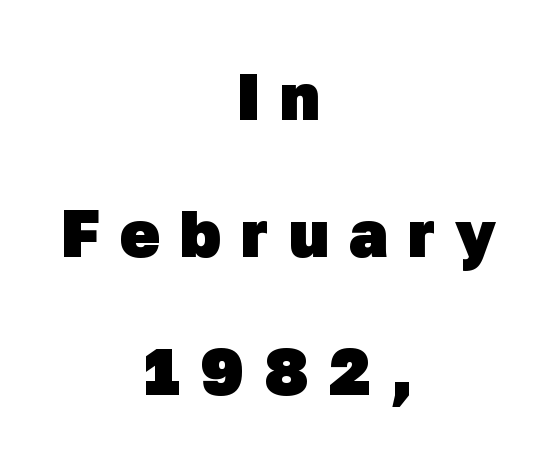
Q: Is the text bold? A: Yes.
Q: Is the typeface a serif or a sans-serif typeface? A: Sans-serif.
Q: Is the text underlined? A: No.
Q: How is the paragraph aligned? A: Centered.
Q: Is the spacing between letters normal or unusually wide? A: Unusually wide.
Q: Is the spacing between lines tight, normal or loose? A: Loose.
Q: Width (condensed, normal, or wide)? A: Normal.
Q: Stroke contrast? A: Low.
Q: x-height? A: Medium.
Q: Monospaced? A: No.
